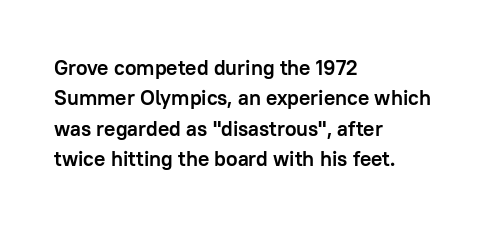
Q: Is the text bold? A: Yes.
Q: Is the text italic (slanted)? A: No, it is upright.
Q: Is the text underlined? A: No.
Q: How is the paragraph aligned? A: Left-aligned.
Q: Is the spacing between letters normal or unusually wide? A: Normal.
Q: Is the spacing between lines tight, normal or loose? A: Normal.
